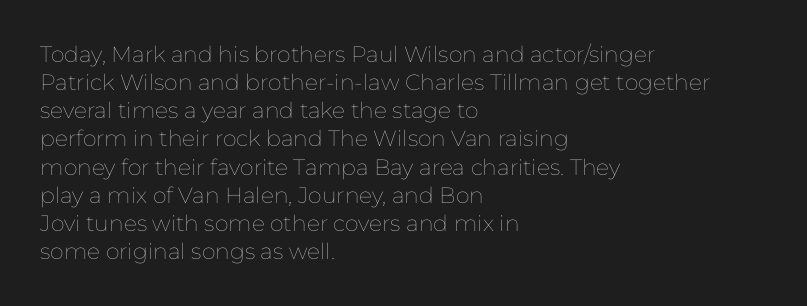
Q: Is the text bold? A: No.
Q: Is the text italic (slanted)? A: No, it is upright.
Q: Is the text underlined? A: No.
Q: How is the paragraph aligned? A: Left-aligned.
Q: Is the spacing between letters normal or unusually wide? A: Normal.
Q: Is the spacing between lines tight, normal or loose? A: Normal.
